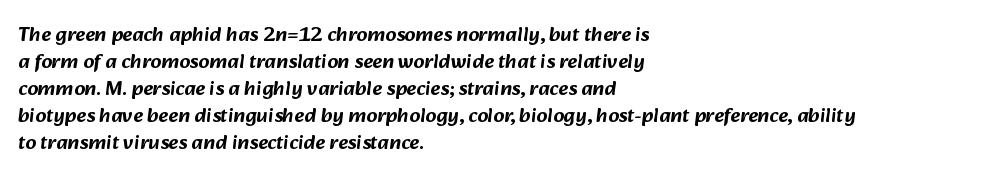
Between one letter and the next there's only the usual sliver of space. Nobody drew a line under any word here. One glance says typical: line gaps are just what's usual. This rendering uses left alignment, leaving the right contour irregular.
